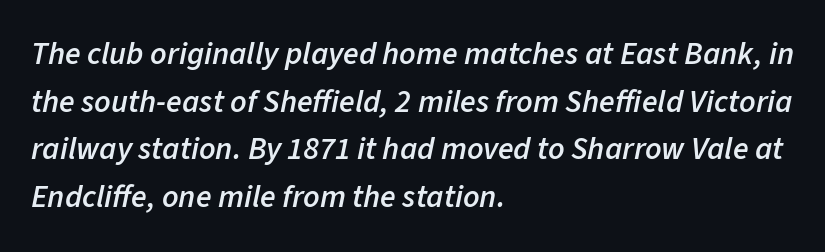
{"italic": "yes", "lean": "right", "slant_degrees": 11, "bold": "semi", "weight": "semibold", "width": "normal", "stroke_contrast": "low", "x_height": "medium", "monospaced": "no", "underline": "no", "align": "left", "line_spacing": "normal", "line_spacing_ratio": 1.49, "letter_spacing": "normal", "letter_spacing_em": 0.0, "glyph_px": 32}
